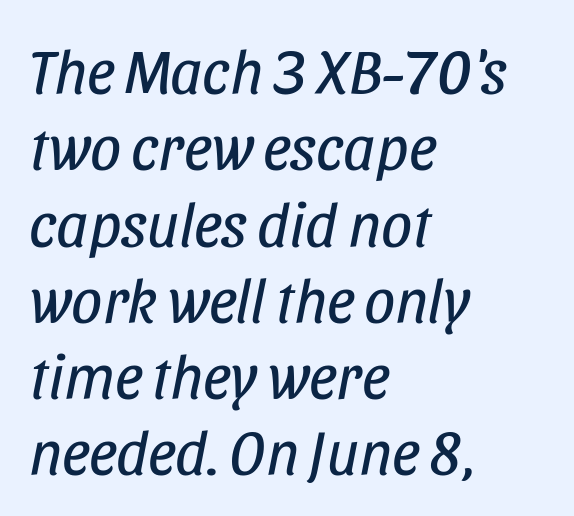
{"italic": "yes", "lean": "right", "slant_degrees": 11, "bold": "no", "weight": "regular", "width": "condensed", "stroke_contrast": "low", "x_height": "large", "monospaced": "no", "underline": "no", "align": "left", "line_spacing_ratio": 1.23, "letter_spacing": "normal", "letter_spacing_em": 0.0, "glyph_px": 62}
